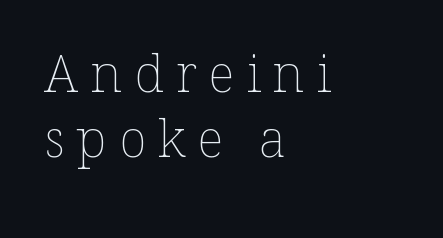
The image shows 52 px thin type, upright; set left-aligned, normal line spacing (1.25x), unusually wide letter spacing (+0.23 em), not underlined; low stroke contrast and a medium x-height.
